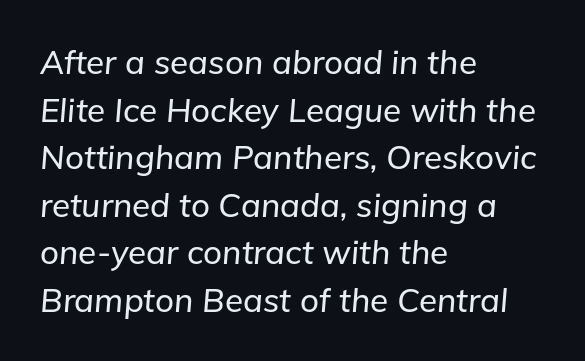
Q: Is the text italic (slanted)? A: Yes, it leans right by about 5 degrees.
Q: Is the text underlined? A: No.
Q: How is the paragraph aligned? A: Left-aligned.
Q: Is the spacing between letters normal or unusually wide? A: Normal.
Q: Is the spacing between lines tight, normal or loose? A: Normal.
Q: Width (condensed, normal, or wide)? A: Normal.
Q: Stroke contrast? A: Low.
Q: x-height? A: Medium.
Q: Monospaced? A: No.
